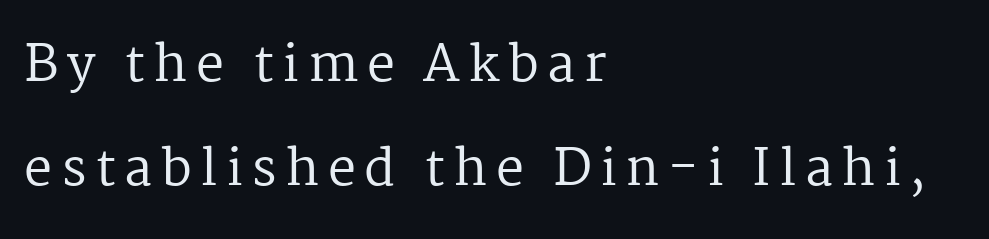
The image shows 50 px regular-weight serif type, upright; set left-aligned, loose line spacing (2.09x), not underlined; medium stroke contrast and a medium x-height.
